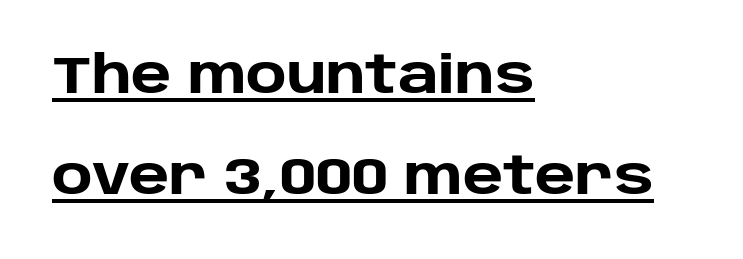
Q: Is the text bold? A: Yes.
Q: Is the text italic (slanted)? A: No, it is upright.
Q: Is the typeface a serif or a sans-serif typeface? A: Sans-serif.
Q: Is the text underlined? A: Yes.
Q: How is the paragraph aligned? A: Left-aligned.
Q: Is the spacing between letters normal or unusually wide? A: Normal.
Q: Is the spacing between lines tight, normal or loose? A: Loose.
Q: Width (condensed, normal, or wide)? A: Normal.
Q: Stroke contrast? A: Low.
Q: x-height? A: Large.
Q: Monospaced? A: No.
